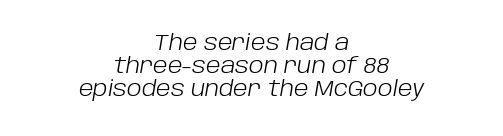
{"italic": "yes", "lean": "right", "slant_degrees": 10, "bold": "no", "underline": "no", "align": "center", "line_spacing": "tight", "line_spacing_ratio": 1.1, "letter_spacing": "normal", "letter_spacing_em": 0.0, "glyph_px": 21}
